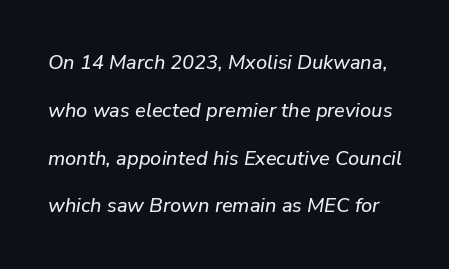
The image shows 20 px text type, italic (leaning right); set loose line spacing (2.39x), normal letter spacing, not underlined.
